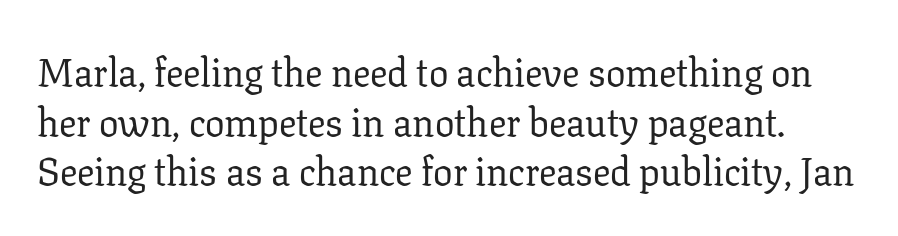
{"serif": "yes", "italic": "no", "bold": "no", "weight": "regular", "width": "normal", "stroke_contrast": "low", "x_height": "medium", "monospaced": "no", "underline": "no", "line_spacing": "normal", "line_spacing_ratio": 1.27, "letter_spacing": "normal", "letter_spacing_em": 0.0, "glyph_px": 39}
